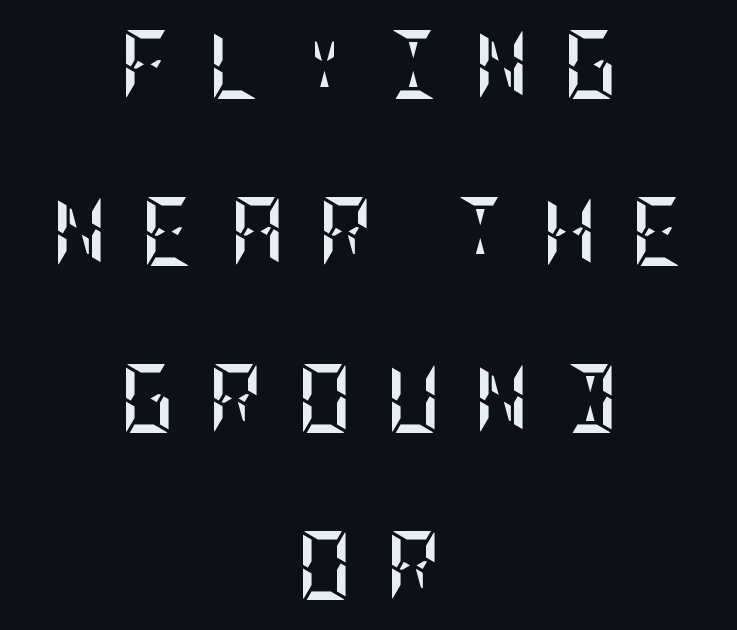
Q: Is the text bold? A: Yes.
Q: Is the text italic (slanted)? A: No, it is upright.
Q: Is the text underlined? A: No.
Q: How is the paragraph aligned? A: Centered.
Q: Is the spacing between letters normal or unusually wide? A: Unusually wide.
Q: Is the spacing between lines tight, normal or loose? A: Loose.
Q: Width (condensed, normal, or wide)? A: Condensed.
Q: Stroke contrast? A: Low.
Q: x-height? A: Large.
